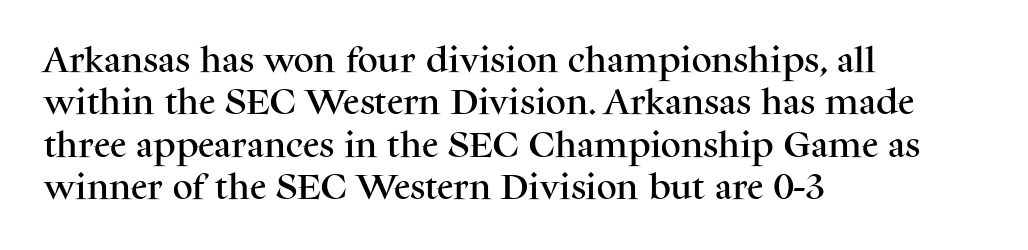
{"serif": "yes", "italic": "no", "width": "normal", "stroke_contrast": "medium", "x_height": "medium", "monospaced": "no", "underline": "no", "align": "left", "line_spacing": "normal", "line_spacing_ratio": 1.51, "letter_spacing": "normal", "letter_spacing_em": 0.0, "glyph_px": 28}
